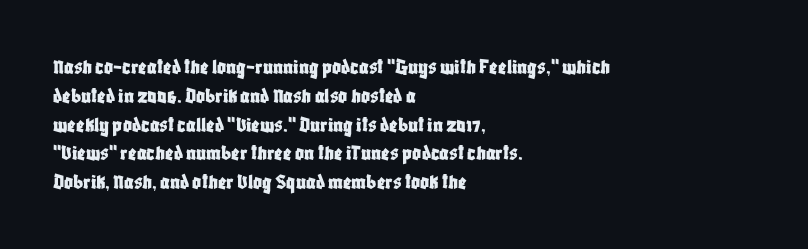
Descender tails drop into unmarked territory. Horizontal alignment here is leftward, the default for most running prose. Does extra space separate the letters? No, they use regular spacing. Upright lettering throughout. Evenly set lines give the paragraph a standard silhouette.
